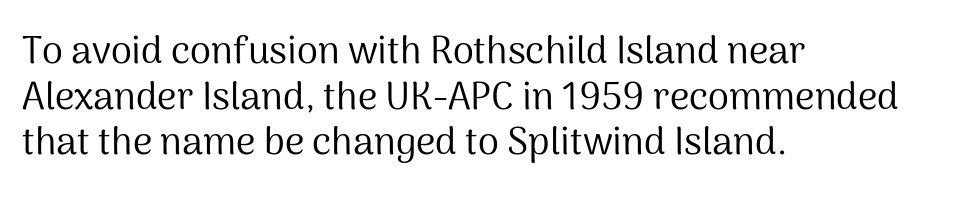
Rendered with straight, roman letterforms. Proportional: the letters do not fall into vertical columns. The horizontal fit of the characters is conventional and even. The glyphs are unaccompanied by any horizontal stroke below them. Nothing heavy about these letters — not bold at all.
